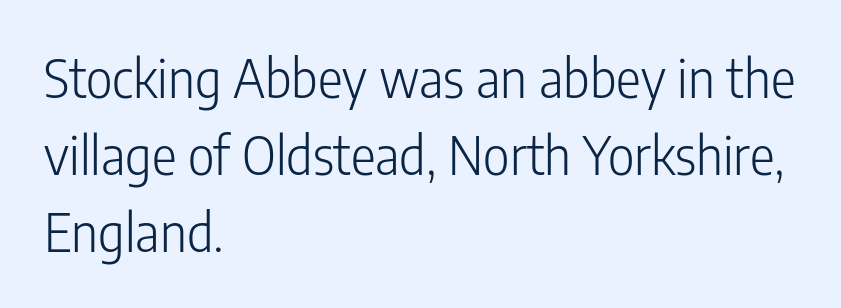
This is roman type, the default non-slanted kind. Bold? No — there's no thickening of the strokes. Line spacing here is normal. In terms of letterform style, serifs are entirely absent. The area under the type is left untouched. A typesetter would call this proportional, since set widths differ per character.
